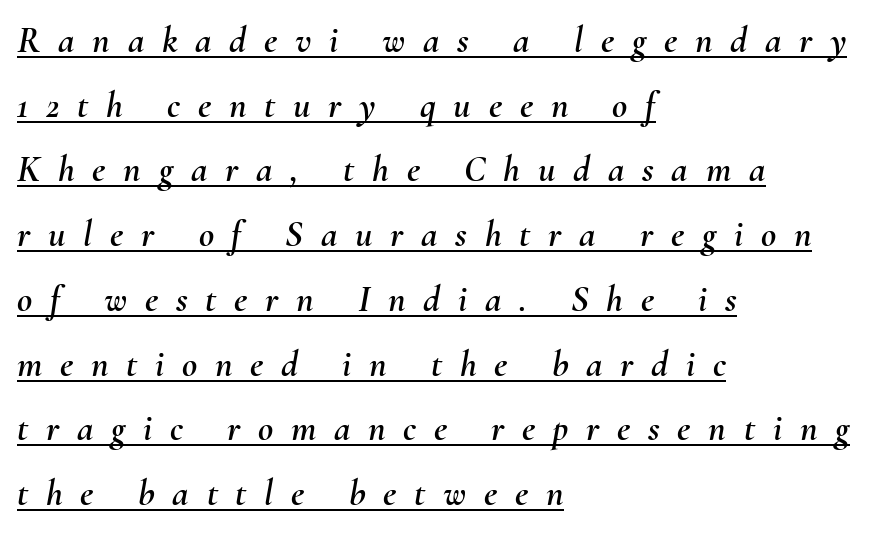
The image shows 37 px text type, italic (leaning right); set left-aligned, line spacing 1.75x, unusually wide letter spacing (+0.48 em), underlined; medium stroke contrast and a small x-height.
